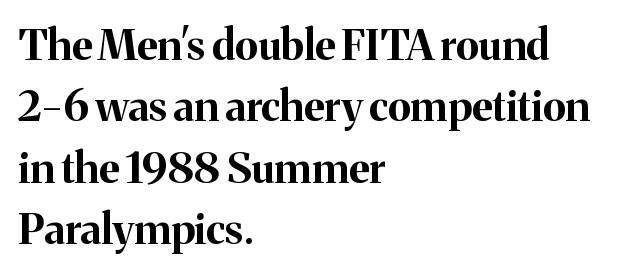
The image shows 42 px bold serif type, upright; set left-aligned, normal line spacing (1.46x), normal letter spacing, not underlined; medium stroke contrast and a medium x-height.
